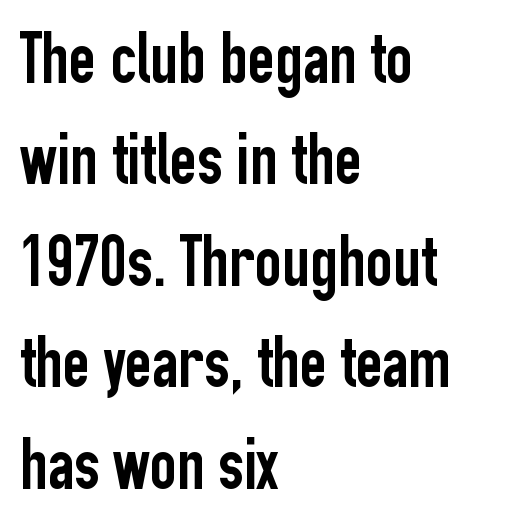
The image shows 73 px condensed sans-serif type, upright; set left-aligned, normal line spacing (1.39x), normal letter spacing, not underlined; low stroke contrast and a medium x-height.
